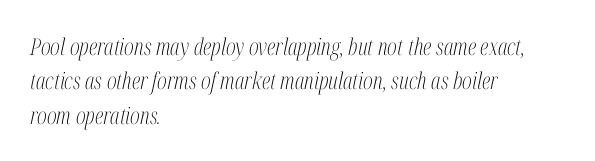
Q: Is the text bold? A: No.
Q: Is the text italic (slanted)? A: Yes, it leans right by about 12 degrees.
Q: Is the text underlined? A: No.
Q: How is the paragraph aligned? A: Left-aligned.
Q: Is the spacing between letters normal or unusually wide? A: Normal.
Q: Is the spacing between lines tight, normal or loose? A: Normal.
